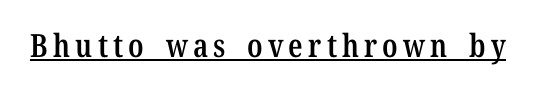
Q: Is the text bold? A: Semi-bold.
Q: Is the text italic (slanted)? A: No, it is upright.
Q: Is the typeface a serif or a sans-serif typeface? A: Serif.
Q: Is the text underlined? A: Yes.
Q: Width (condensed, normal, or wide)? A: Condensed.
Q: Stroke contrast? A: Low.
Q: x-height? A: Medium.
Q: Monospaced? A: No.
